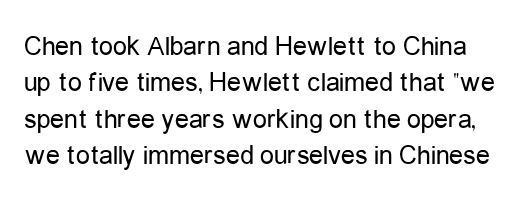
Q: Is the text bold? A: No.
Q: Is the text italic (slanted)? A: No, it is upright.
Q: Is the typeface a serif or a sans-serif typeface? A: Sans-serif.
Q: Is the text underlined? A: No.
Q: Is the spacing between letters normal or unusually wide? A: Normal.
Q: Is the spacing between lines tight, normal or loose? A: Normal.
Q: Width (condensed, normal, or wide)? A: Condensed.
Q: Stroke contrast? A: Low.
Q: x-height? A: Medium.
Q: Monospaced? A: No.
